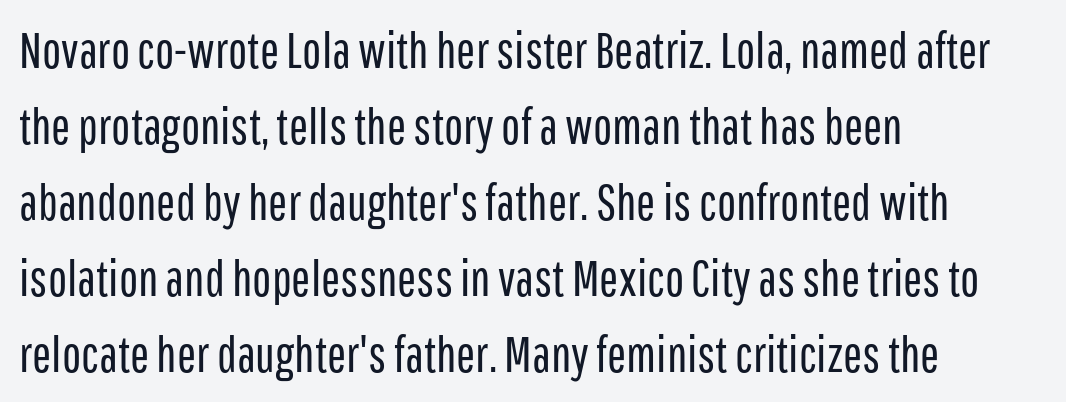
The image shows 51 px regular-weight, condensed sans-serif type, upright; set left-aligned, normal line spacing (1.49x), normal letter spacing, not underlined; low stroke contrast and a medium x-height.
